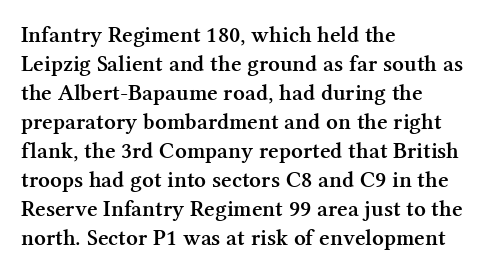
These lines keep a tight, regular rhythm from letter to letter. Horizontally, the lines are justified to the leading edge only. Normally led — the rows are evenly, conventionally spaced. The axis of the letterforms is exactly vertical. Bold? Not quite — semibold, heavier than regular but stopping short.
